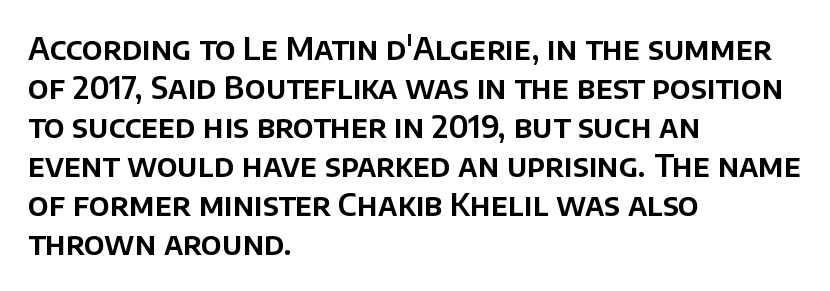
{"serif": "no", "italic": "no", "width": "normal", "stroke_contrast": "low", "x_height": "large", "monospaced": "no", "underline": "no", "align": "left", "line_spacing": "normal", "line_spacing_ratio": 1.26, "letter_spacing": "normal", "letter_spacing_em": 0.0, "glyph_px": 31}
